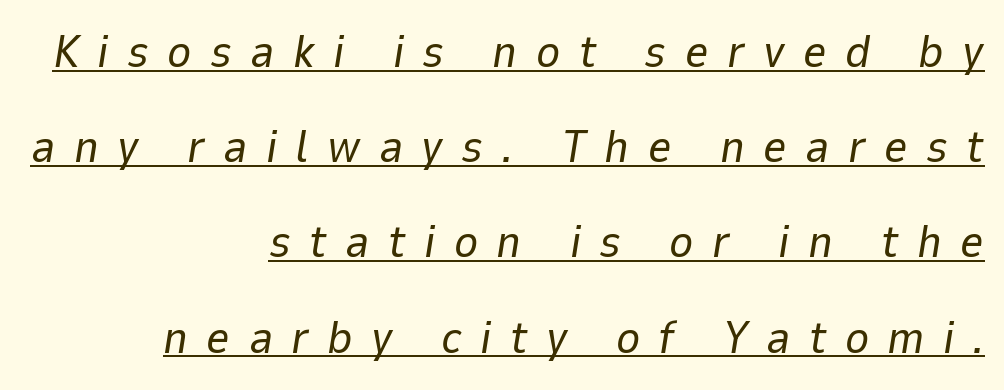
The image shows 46 px regular-weight type, italic (leaning right); set right-aligned, loose line spacing (2.07x), unusually wide letter spacing (+0.4 em), underlined; low stroke contrast and a medium x-height.
